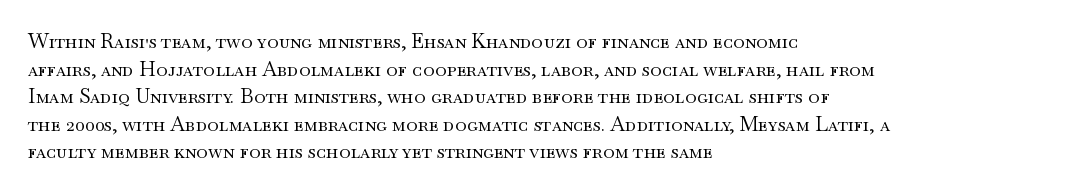
This rendering leaves character spacing at its baseline value. These lines stack with their left ends in a neat column. Reading down the column, the eye jumps a familiar distance to each next line. Stroke mass is kept to a normal reading level or below. Unlike italic type, these characters show no tilt at all. No word sits above an underline.
